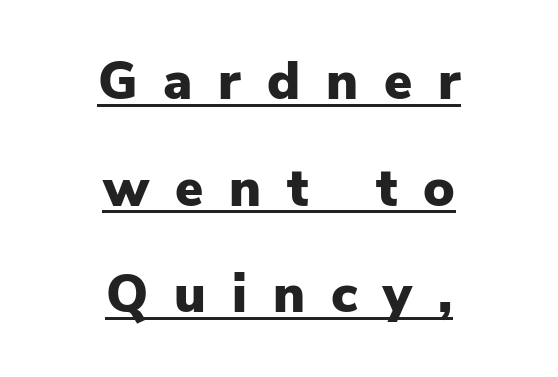
{"serif": "no", "italic": "no", "bold": "yes", "weight": "heavy", "width": "normal", "stroke_contrast": "low", "x_height": "medium", "monospaced": "no", "underline": "yes", "align": "center", "line_spacing": "loose", "line_spacing_ratio": 2.01, "letter_spacing": "wide", "letter_spacing_em": 0.49, "glyph_px": 53}
